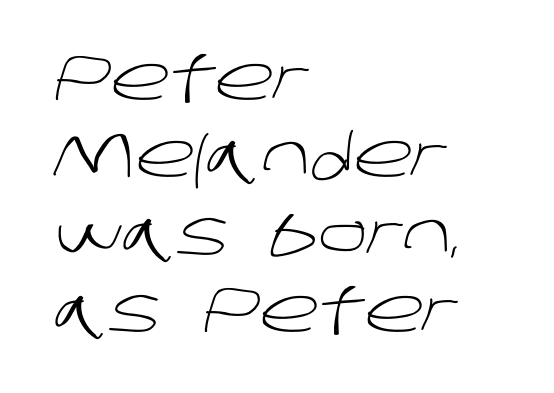
Q: Is the text bold? A: No.
Q: Is the typeface a serif or a sans-serif typeface? A: Sans-serif.
Q: Is the text underlined? A: No.
Q: How is the paragraph aligned? A: Left-aligned.
Q: Is the spacing between letters normal or unusually wide? A: Normal.
Q: Is the spacing between lines tight, normal or loose? A: Normal.
Q: Width (condensed, normal, or wide)? A: Normal.
Q: Stroke contrast? A: Low.
Q: x-height? A: Large.
Q: Monospaced? A: No.
